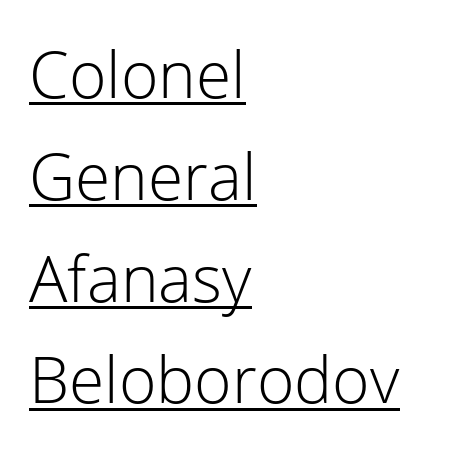
Q: Is the text bold? A: No.
Q: Is the text italic (slanted)? A: No, it is upright.
Q: Is the typeface a serif or a sans-serif typeface? A: Sans-serif.
Q: Is the text underlined? A: Yes.
Q: How is the paragraph aligned? A: Left-aligned.
Q: Is the spacing between letters normal or unusually wide? A: Normal.
Q: Is the spacing between lines tight, normal or loose? A: Normal.
Q: Width (condensed, normal, or wide)? A: Normal.
Q: Stroke contrast? A: Low.
Q: x-height? A: Medium.
Q: Monospaced? A: No.
